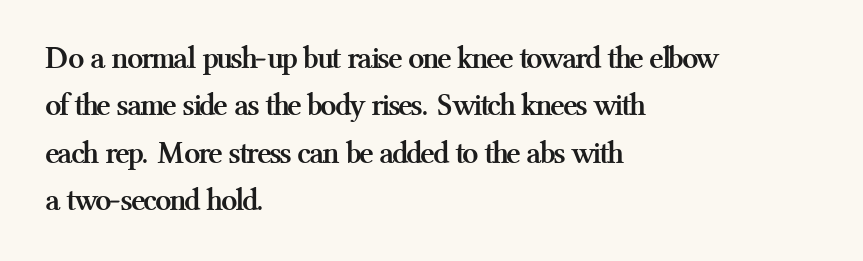
Unlike italic type, these characters show no tilt at all. The designer left line spacing at the default. Honestly, the letter spacing is just normal — you wouldn't notice it. Underline: absent.
